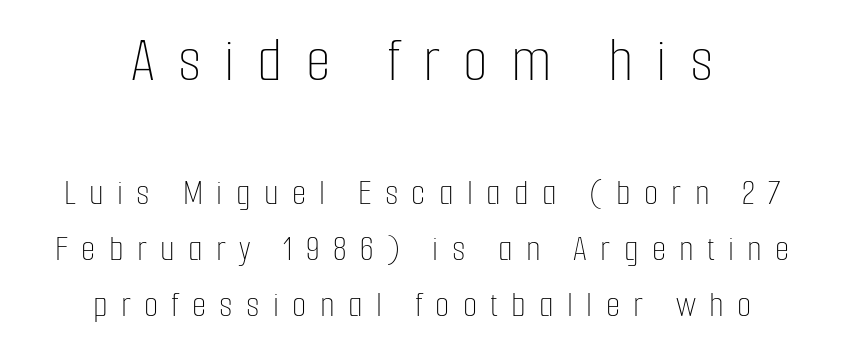
Whoever set this made the first block the dominant, larger element. Check under the words: just untouched page. Character widths vary here, with narrow letters taking less room than wide ones. The tracking jumps out immediately: characters are airy and widely separated. Ink coverage per letter is moderate at most.
